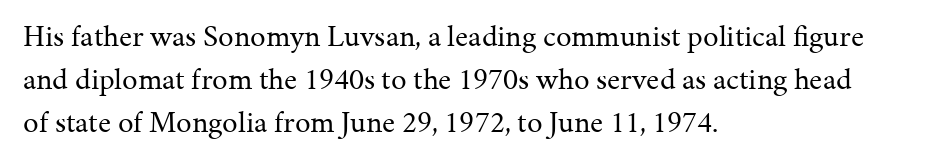
Q: Is the text bold? A: No.
Q: Is the text italic (slanted)? A: No, it is upright.
Q: Is the typeface a serif or a sans-serif typeface? A: Serif.
Q: Is the text underlined? A: No.
Q: How is the paragraph aligned? A: Left-aligned.
Q: Is the spacing between letters normal or unusually wide? A: Normal.
Q: Is the spacing between lines tight, normal or loose? A: Normal.
Q: Width (condensed, normal, or wide)? A: Normal.
Q: Stroke contrast? A: Medium.
Q: x-height? A: Medium.
Q: Monospaced? A: No.
